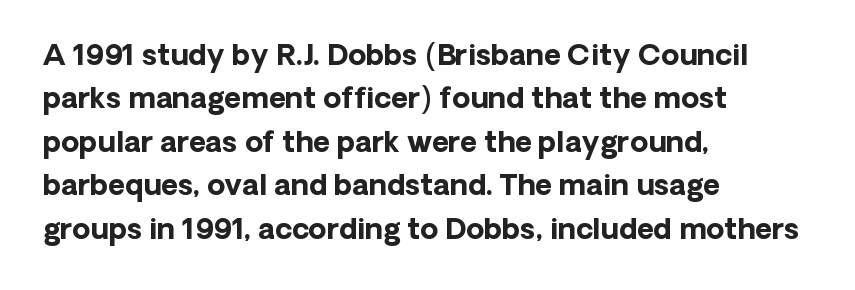
The image shows 29 px bold sans-serif type, upright; set left-aligned, normal line spacing (1.5x), normal letter spacing, not underlined; low stroke contrast and a medium x-height.
